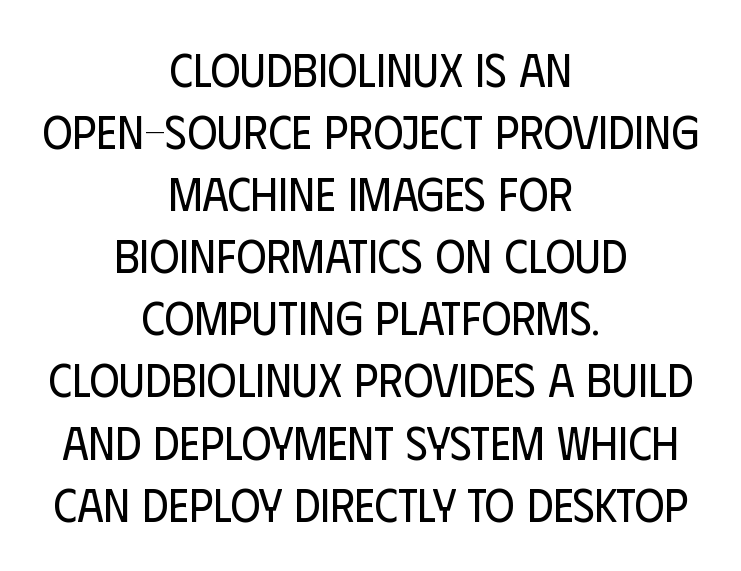
{"serif": "no", "italic": "no", "bold": "no", "weight": "regular", "width": "condensed", "stroke_contrast": "low", "x_height": "large", "monospaced": "no", "underline": "no", "align": "center", "line_spacing": "normal", "line_spacing_ratio": 1.35, "letter_spacing": "normal", "letter_spacing_em": 0.0, "glyph_px": 46}
